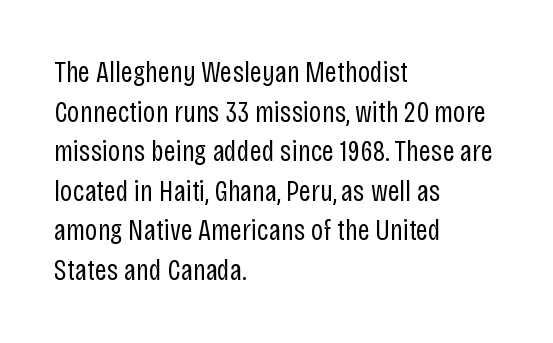
Q: Is the text bold? A: No.
Q: Is the text italic (slanted)? A: No, it is upright.
Q: Is the typeface a serif or a sans-serif typeface? A: Sans-serif.
Q: Is the text underlined? A: No.
Q: How is the paragraph aligned? A: Left-aligned.
Q: Is the spacing between letters normal or unusually wide? A: Normal.
Q: Is the spacing between lines tight, normal or loose? A: Normal.
Q: Width (condensed, normal, or wide)? A: Condensed.
Q: Stroke contrast? A: Low.
Q: x-height? A: Large.
Q: Monospaced? A: No.
